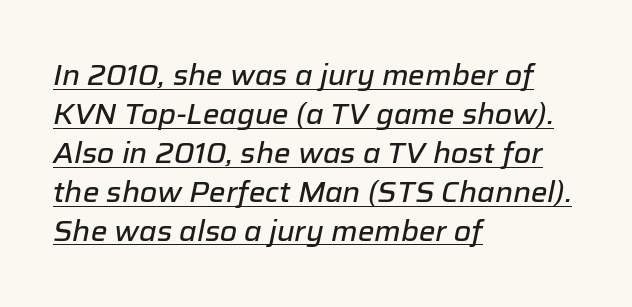
Vertical spacing — default. The letters advance in unequal steps, a hallmark of proportional type. A baseline rule has been typeset under these characters. The face used here has a pronounced slope to its letters. How are the letters spaced? Ordinarily, with no added tracking.
